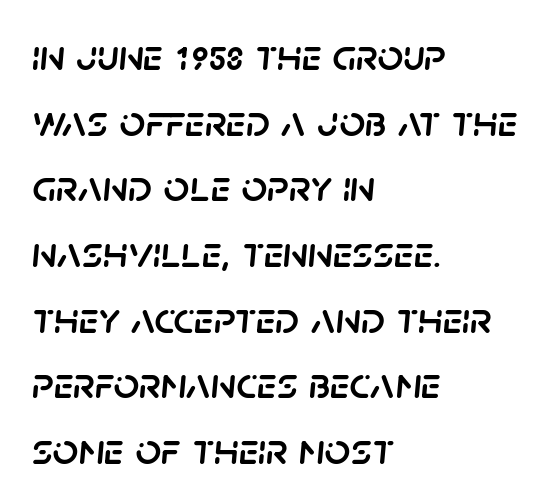
This sample keeps an unexceptional amount of space between lines. Horizontal alignment here is leftward, the default for most running prose. The line texture is even and compact thanks to regular tracking. Do the characters align in a grid? No, the font is proportional. Posture: slanted. Lines of text with bare space underneath.
